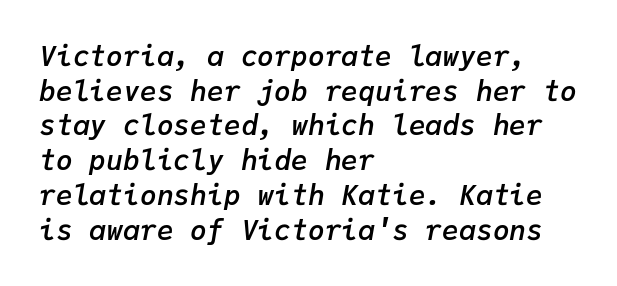
Note the uniform advance width — an 'i' takes as much space as an 'm'. Tall strokes in this sample are angled rather than plumb. The foot of each line stays bare and open. You could call the tracking neutral — neither tight nor loose. I'd describe the lettering as semibold — firm but not a full bold. One-word summary of the alignment: left.
